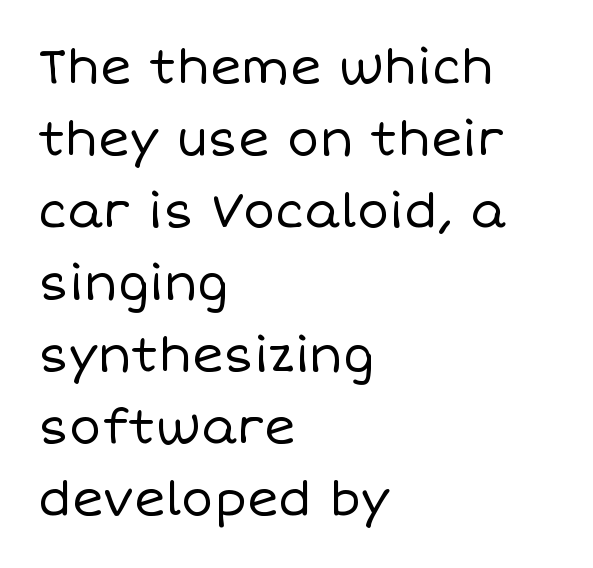
Q: Is the text bold? A: No.
Q: Is the text italic (slanted)? A: No, it is upright.
Q: Is the text underlined? A: No.
Q: How is the paragraph aligned? A: Left-aligned.
Q: Is the spacing between letters normal or unusually wide? A: Normal.
Q: Is the spacing between lines tight, normal or loose? A: Normal.
Q: Width (condensed, normal, or wide)? A: Normal.
Q: Stroke contrast? A: Low.
Q: x-height? A: Large.
Q: Monospaced? A: No.
